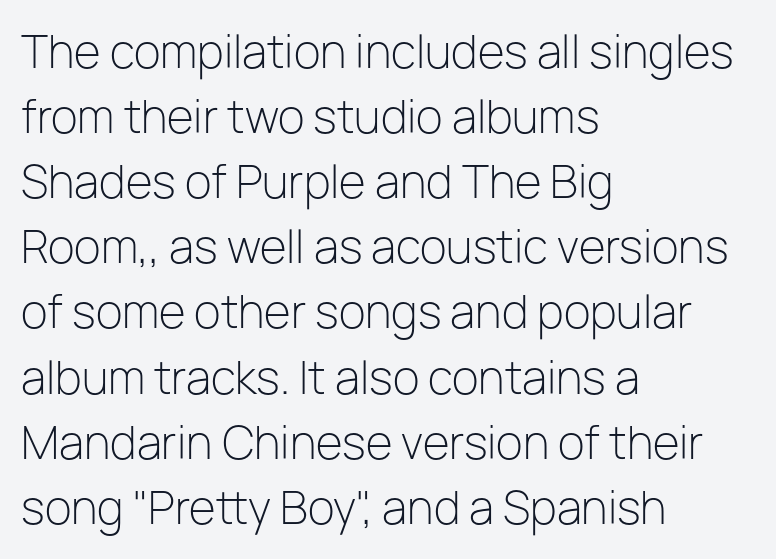
{"serif": "no", "italic": "no", "bold": "no", "weight": "light", "width": "normal", "stroke_contrast": "low", "x_height": "medium", "monospaced": "no", "underline": "no", "align": "left", "line_spacing": "normal", "line_spacing_ratio": 1.48, "letter_spacing": "normal", "letter_spacing_em": 0.0, "glyph_px": 44}
